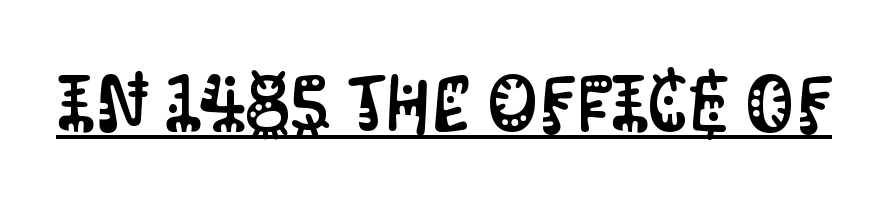
Q: Is the text italic (slanted)? A: No, it is upright.
Q: Is the typeface a serif or a sans-serif typeface? A: Sans-serif.
Q: Is the text underlined? A: Yes.
Q: Is the spacing between letters normal or unusually wide? A: Normal.
Q: Width (condensed, normal, or wide)? A: Condensed.
Q: Stroke contrast? A: Medium.
Q: x-height? A: Large.
Q: Monospaced? A: No.
